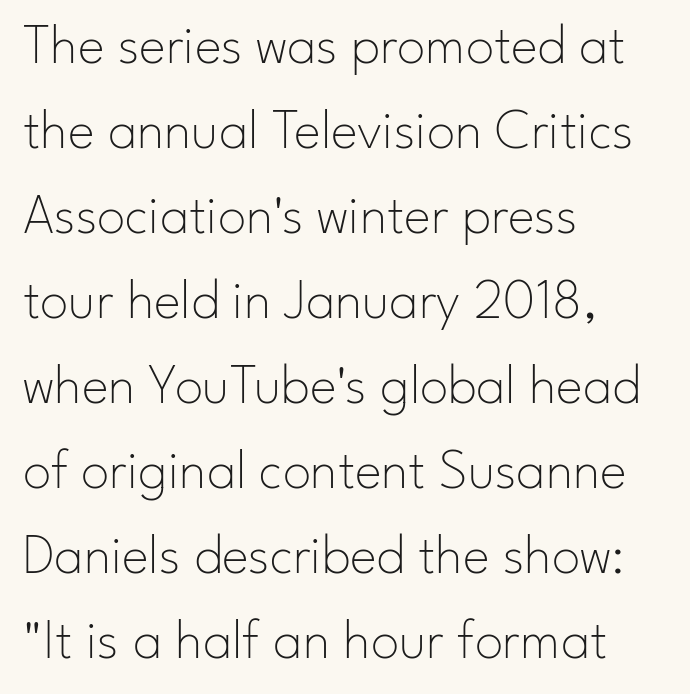
The image shows 57 px thin sans-serif type, upright; set left-aligned, normal line spacing (1.49x), normal letter spacing, not underlined; low stroke contrast and a small x-height.
